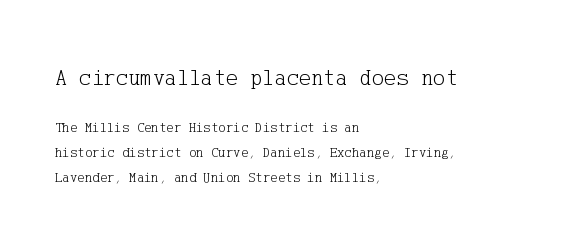
Q: Is the text bold? A: No.
Q: Is the text italic (slanted)? A: No, it is upright.
Q: Is the text underlined? A: No.
Q: How is the paragraph aligned? A: Left-aligned.
Q: Is the spacing between letters normal or unusually wide? A: Normal.
Q: Which block of text is set in a larger size, the first (top) or the second (bottom)? A: The first (top) one.
